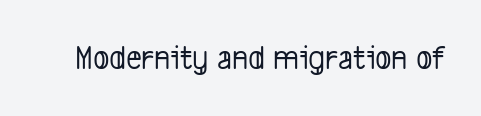
The image shows 34 px condensed sans-serif type; set normal letter spacing, not underlined; low stroke contrast and a medium x-height.
